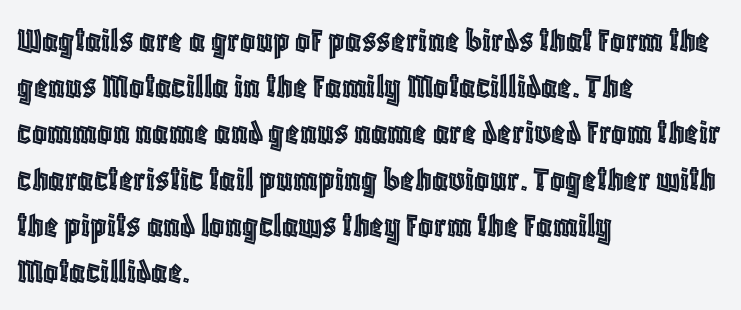
{"italic": "no", "width": "condensed", "x_height": "large", "monospaced": "no", "underline": "no", "align": "left", "line_spacing": "normal", "line_spacing_ratio": 1.25, "letter_spacing": "normal", "letter_spacing_em": 0.0, "glyph_px": 37}
